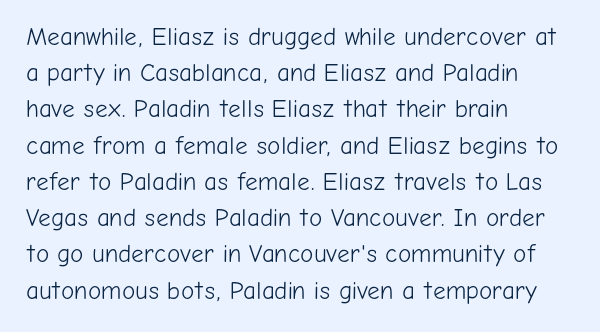
Q: Is the text bold? A: No.
Q: Is the text italic (slanted)? A: No, it is upright.
Q: Is the text underlined? A: No.
Q: How is the paragraph aligned? A: Left-aligned.
Q: Is the spacing between letters normal or unusually wide? A: Normal.
Q: Is the spacing between lines tight, normal or loose? A: Normal.
